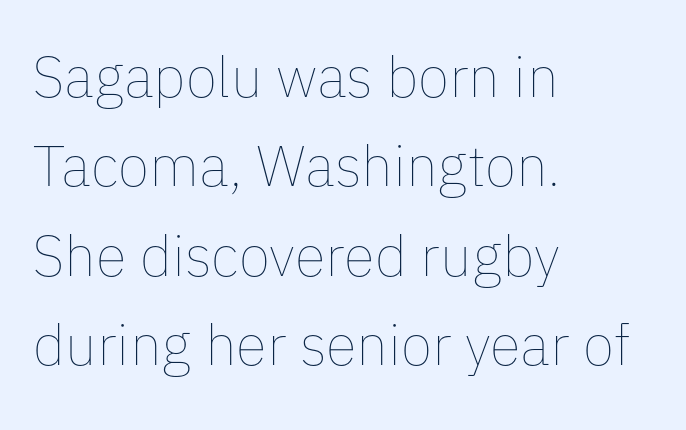
Between one letter and the next there's only the usual sliver of space. Unmarked baselines from the first word to the last. Is this a heavy cut? Hardly; it is regular or lighter. A student would call this left alignment; a typographer would say flush left, rag right. Think of a printed novel: that variable character pitch is what you see here.
